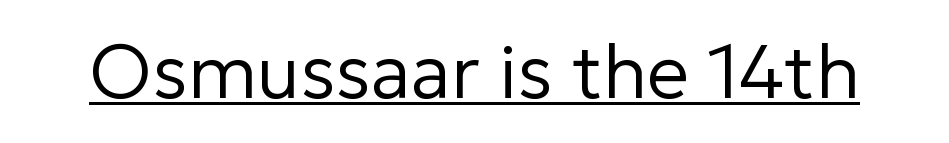
Q: Is the text bold? A: No.
Q: Is the text italic (slanted)? A: No, it is upright.
Q: Is the typeface a serif or a sans-serif typeface? A: Sans-serif.
Q: Is the text underlined? A: Yes.
Q: Is the spacing between letters normal or unusually wide? A: Normal.
Q: Width (condensed, normal, or wide)? A: Normal.
Q: Stroke contrast? A: Low.
Q: x-height? A: Medium.
Q: Monospaced? A: No.
